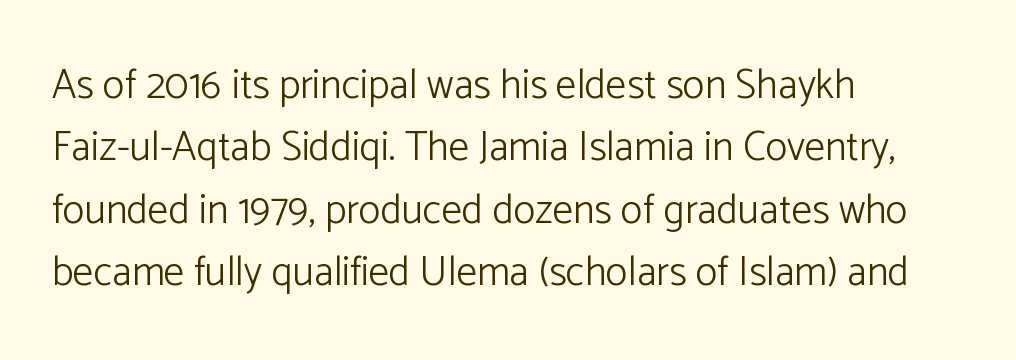
Q: Is the text bold? A: No.
Q: Is the text italic (slanted)? A: No, it is upright.
Q: Is the typeface a serif or a sans-serif typeface? A: Sans-serif.
Q: Is the text underlined? A: No.
Q: How is the paragraph aligned? A: Left-aligned.
Q: Is the spacing between letters normal or unusually wide? A: Normal.
Q: Is the spacing between lines tight, normal or loose? A: Normal.
Q: Width (condensed, normal, or wide)? A: Normal.
Q: Stroke contrast? A: Low.
Q: x-height? A: Medium.
Q: Monospaced? A: No.
